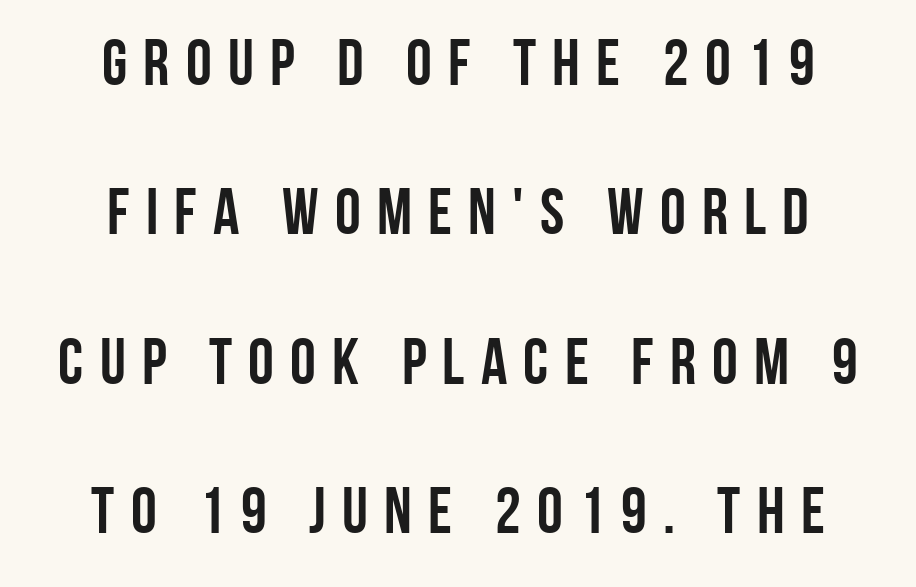
{"serif": "no", "italic": "no", "bold": "yes", "weight": "semibold", "width": "condensed", "stroke_contrast": "low", "x_height": "large", "monospaced": "no", "underline": "no", "align": "center", "line_spacing": "loose", "line_spacing_ratio": 2.3, "letter_spacing": "wide", "letter_spacing_em": 0.25, "glyph_px": 65}
